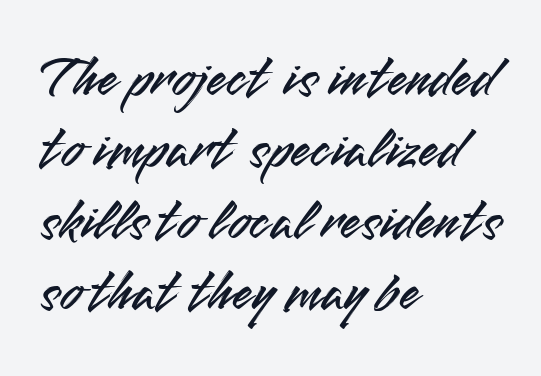
Q: Is the text italic (slanted)? A: Yes.
Q: Is the typeface a serif or a sans-serif typeface? A: Sans-serif.
Q: Is the text underlined? A: No.
Q: How is the paragraph aligned? A: Left-aligned.
Q: Is the spacing between letters normal or unusually wide? A: Normal.
Q: Width (condensed, normal, or wide)? A: Normal.
Q: Stroke contrast? A: Medium.
Q: x-height? A: Small.
Q: Monospaced? A: No.
